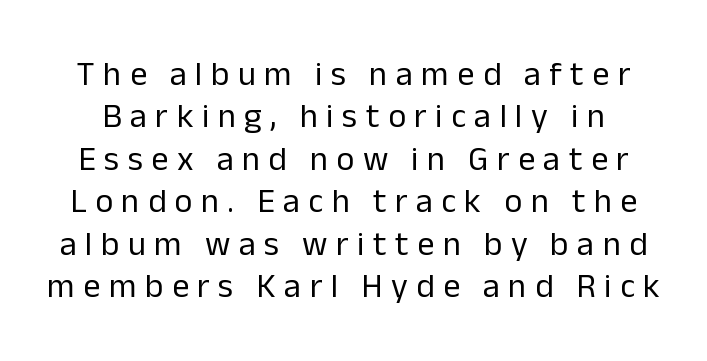
The image shows 34 px regular-weight sans-serif type, upright; set normal line spacing (1.25x), unusually wide letter spacing (+0.25 em), not underlined; low stroke contrast and a medium x-height.
